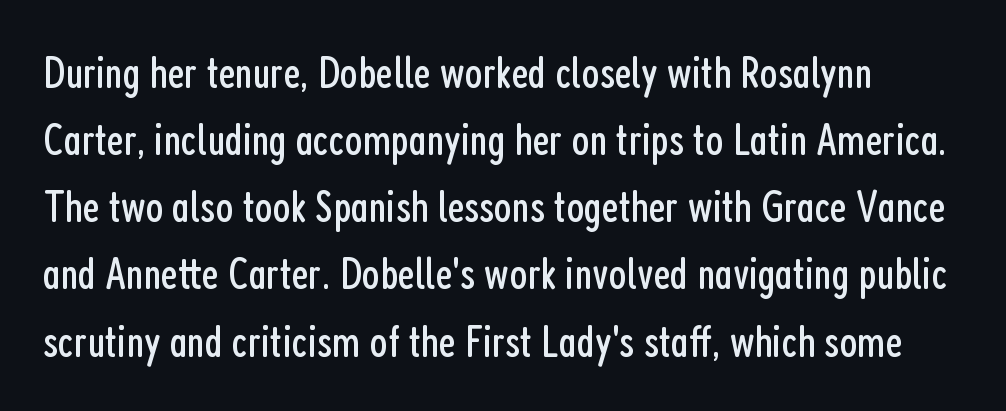
{"serif": "no", "italic": "no", "bold": "no", "weight": "regular", "width": "condensed", "stroke_contrast": "low", "x_height": "medium", "monospaced": "no", "underline": "no", "line_spacing": "normal", "line_spacing_ratio": 1.46, "letter_spacing": "normal", "letter_spacing_em": 0.0, "glyph_px": 46}
